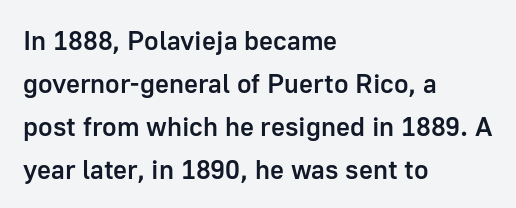
Decoration check: the copy has no underline. A classic flush-left, rag-right setting is used for this passage. Notice how descenders clear the ascenders below comfortably — that's standard leading. Tracking value appears to be zero — textbook default spacing.
